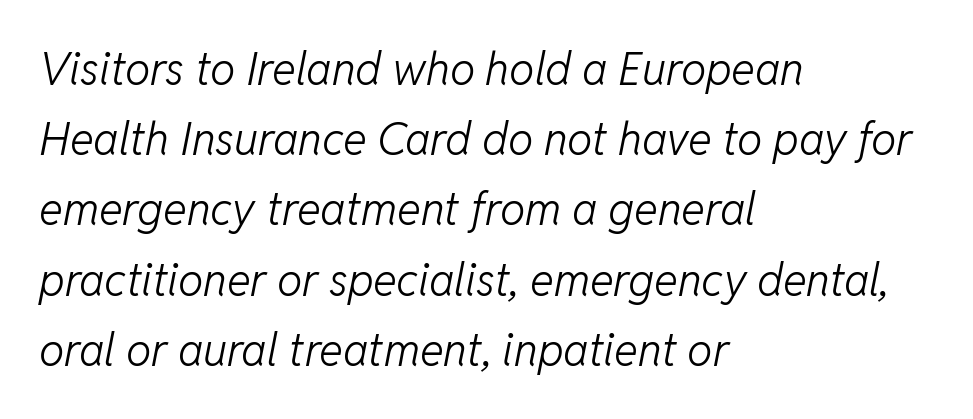
Q: Is the text bold? A: No.
Q: Is the text italic (slanted)? A: Yes, it leans right by about 11 degrees.
Q: Is the text underlined? A: No.
Q: How is the paragraph aligned? A: Left-aligned.
Q: Is the spacing between letters normal or unusually wide? A: Normal.
Q: Is the spacing between lines tight, normal or loose? A: Normal.
Q: Width (condensed, normal, or wide)? A: Normal.
Q: Stroke contrast? A: Low.
Q: x-height? A: Medium.
Q: Monospaced? A: No.
